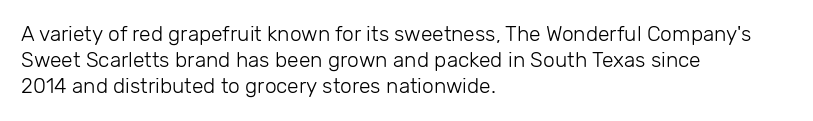
Q: Is the text bold? A: No.
Q: Is the text italic (slanted)? A: No, it is upright.
Q: Is the text underlined? A: No.
Q: How is the paragraph aligned? A: Left-aligned.
Q: Is the spacing between letters normal or unusually wide? A: Normal.
Q: Is the spacing between lines tight, normal or loose? A: Normal.
